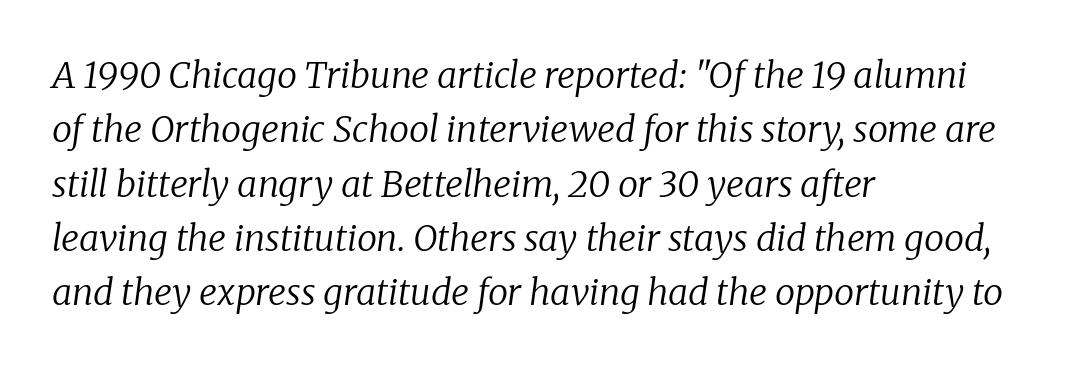
The image shows 36 px regular-weight serif type, italic (leaning right); set left-aligned, normal line spacing (1.51x), normal letter spacing, not underlined; low stroke contrast and a medium x-height.
